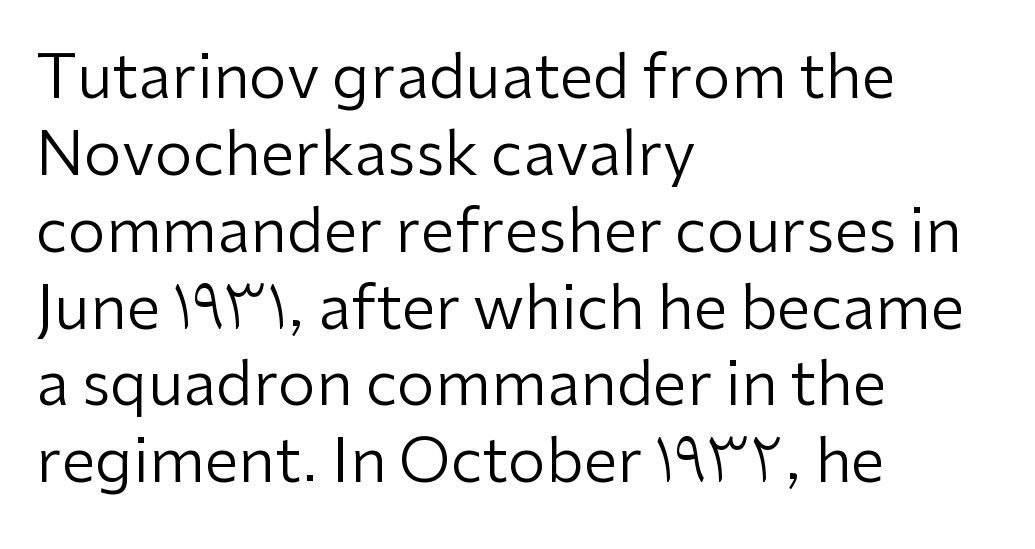
Q: Is the text bold? A: No.
Q: Is the text italic (slanted)? A: No, it is upright.
Q: Is the typeface a serif or a sans-serif typeface? A: Sans-serif.
Q: Is the text underlined? A: No.
Q: How is the paragraph aligned? A: Left-aligned.
Q: Is the spacing between letters normal or unusually wide? A: Normal.
Q: Is the spacing between lines tight, normal or loose? A: Normal.
Q: Width (condensed, normal, or wide)? A: Normal.
Q: Stroke contrast? A: Low.
Q: x-height? A: Medium.
Q: Monospaced? A: No.
